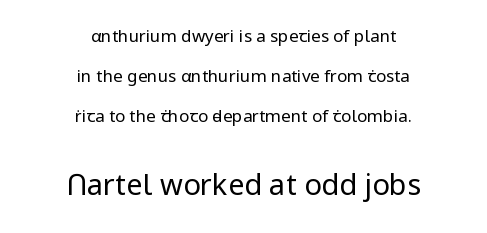
Letters have the restrained weight of plain body copy at most. Small over large — that's the arrangement of the two blocks here. Neither beginnings nor endings align; midpoints do. The lettering stays uniformly vertical, giving the passage a roman look.
